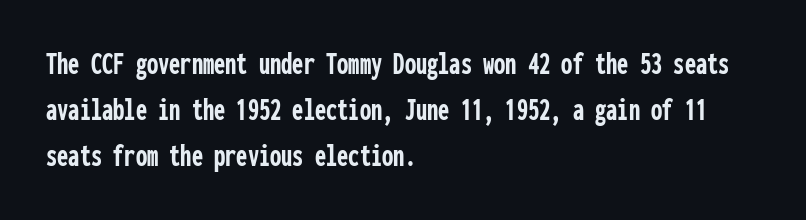
The lines in this sample share a left origin and differ only in where they stop. Standard letterfit; no display-style spreading of the glyphs. This sample uses an upright cut, with every glyph sitting square on the baseline. Weight: bold.
